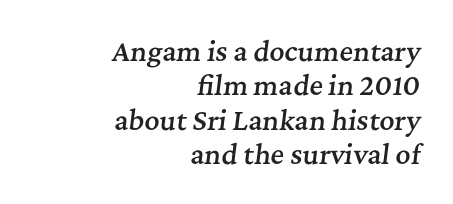
The image shows 26 px text type, italic (leaning right); set right-aligned, normal line spacing (1.32x), normal letter spacing, not underlined.
